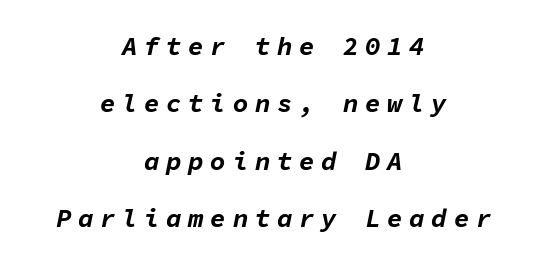
Q: Is the text bold? A: Yes.
Q: Is the text italic (slanted)? A: Yes, it leans right by about 11 degrees.
Q: Is the text underlined? A: No.
Q: How is the paragraph aligned? A: Centered.
Q: Is the spacing between letters normal or unusually wide? A: Unusually wide.
Q: Is the spacing between lines tight, normal or loose? A: Loose.
